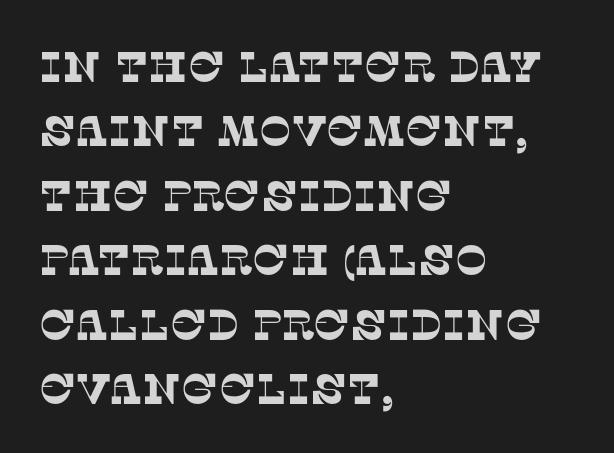
Q: Is the typeface a serif or a sans-serif typeface? A: Serif.
Q: Is the text underlined? A: No.
Q: How is the paragraph aligned? A: Left-aligned.
Q: Is the spacing between letters normal or unusually wide? A: Normal.
Q: Is the spacing between lines tight, normal or loose? A: Normal.
Q: Width (condensed, normal, or wide)? A: Normal.
Q: Stroke contrast? A: Low.
Q: x-height? A: Large.
Q: Monospaced? A: No.
